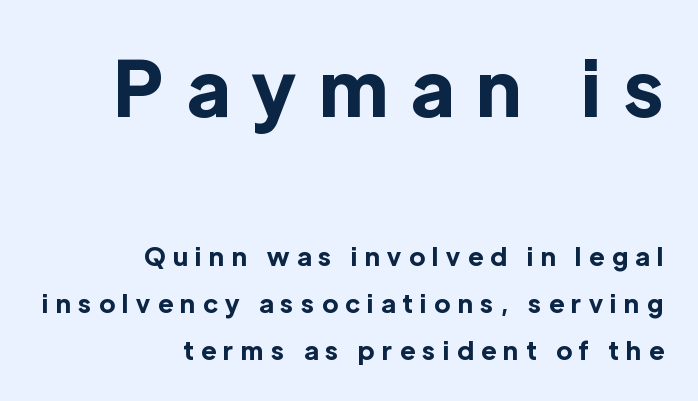
{"serif": "no", "italic": "no", "bold": "yes", "weight": "bold", "width": "normal", "x_height": "medium", "monospaced": "no", "underline": "no", "align": "right", "line_spacing_ratio": 1.88, "letter_spacing": "wide", "letter_spacing_em": 0.31, "larger_block": "first", "size_ratio": 3.04, "glyph_px": 76}
